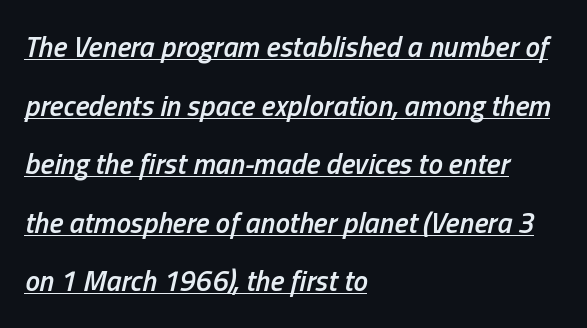
{"italic": "yes", "lean": "right", "slant_degrees": 13, "bold": "semi", "weight": "semibold", "width": "condensed", "stroke_contrast": "low", "x_height": "medium", "monospaced": "no", "underline": "yes", "align": "left", "line_spacing": "loose", "line_spacing_ratio": 2.02, "letter_spacing": "normal", "letter_spacing_em": 0.0, "glyph_px": 29}
